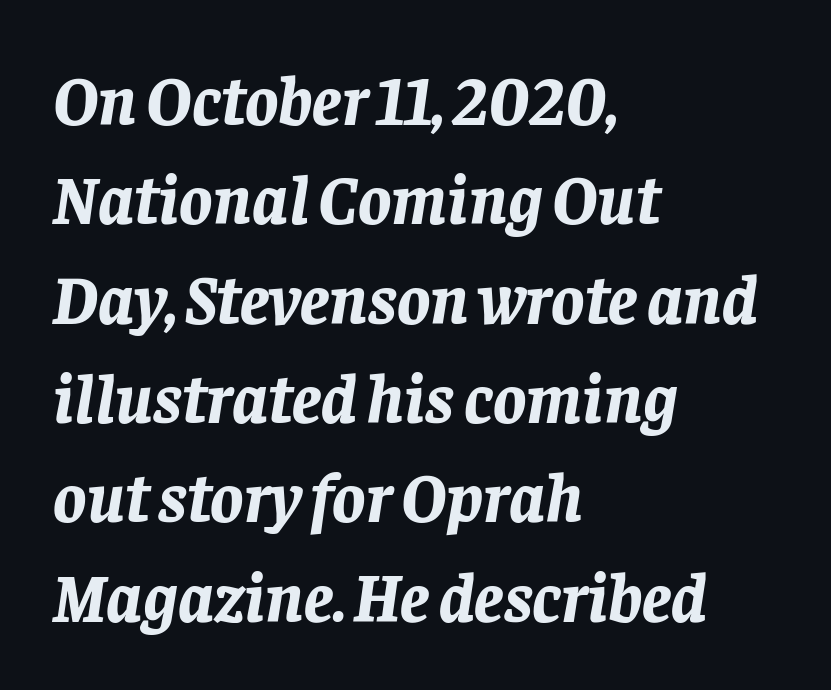
The image shows 69 px bold type, italic (leaning right); set left-aligned, normal line spacing (1.44x), normal letter spacing, not underlined; low stroke contrast and a large x-height.
